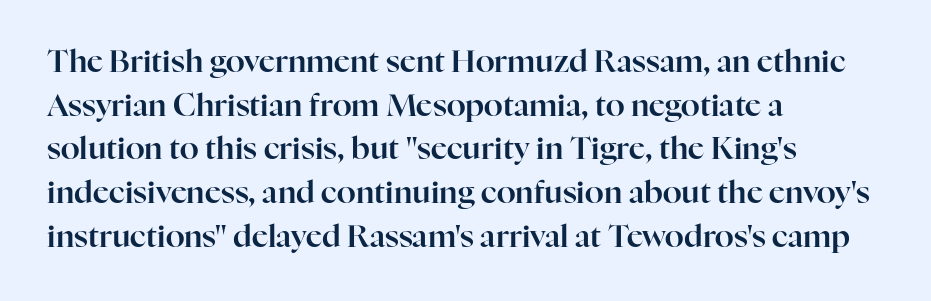
Q: Is the text italic (slanted)? A: No, it is upright.
Q: Is the typeface a serif or a sans-serif typeface? A: Serif.
Q: Is the text underlined? A: No.
Q: How is the paragraph aligned? A: Left-aligned.
Q: Is the spacing between letters normal or unusually wide? A: Normal.
Q: Is the spacing between lines tight, normal or loose? A: Normal.
Q: Width (condensed, normal, or wide)? A: Normal.
Q: Stroke contrast? A: High.
Q: x-height? A: Medium.
Q: Monospaced? A: No.
